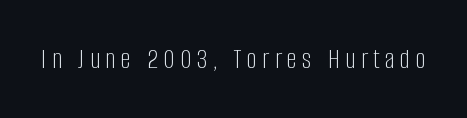
The image shows 29 px light, condensed sans-serif type, upright; set not underlined; low stroke contrast and a large x-height.
